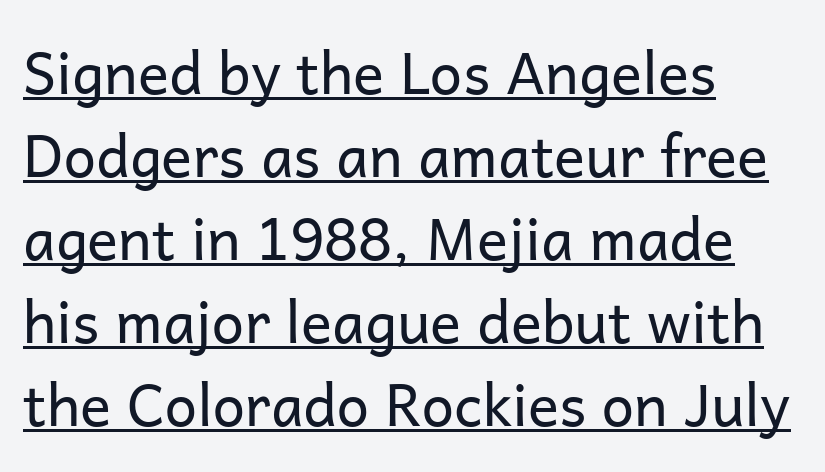
Q: Is the text bold? A: No.
Q: Is the text italic (slanted)? A: No, it is upright.
Q: Is the typeface a serif or a sans-serif typeface? A: Sans-serif.
Q: Is the text underlined? A: Yes.
Q: How is the paragraph aligned? A: Left-aligned.
Q: Is the spacing between letters normal or unusually wide? A: Normal.
Q: Is the spacing between lines tight, normal or loose? A: Normal.
Q: Width (condensed, normal, or wide)? A: Normal.
Q: Stroke contrast? A: Low.
Q: x-height? A: Medium.
Q: Monospaced? A: No.
